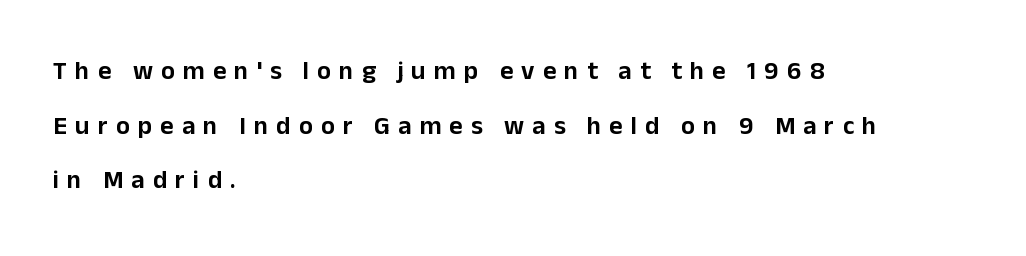
Q: Is the text italic (slanted)? A: No, it is upright.
Q: Is the text underlined? A: No.
Q: How is the paragraph aligned? A: Left-aligned.
Q: Is the spacing between letters normal or unusually wide? A: Unusually wide.
Q: Is the spacing between lines tight, normal or loose? A: Loose.
